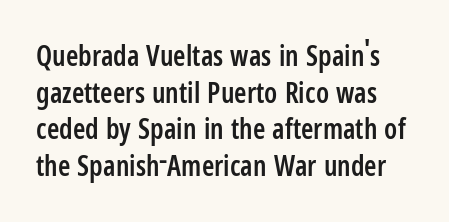
{"serif": "no", "italic": "no", "bold": "semi", "weight": "semibold", "width": "condensed", "stroke_contrast": "low", "x_height": "medium", "monospaced": "no", "underline": "no", "line_spacing": "normal", "line_spacing_ratio": 1.31, "letter_spacing": "normal", "letter_spacing_em": 0.0, "glyph_px": 28}
